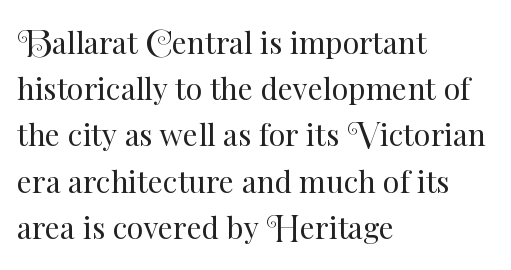
The image shows 30 px regular-weight type, upright; set left-aligned, normal line spacing (1.54x), normal letter spacing, not underlined; medium stroke contrast and a small x-height.
